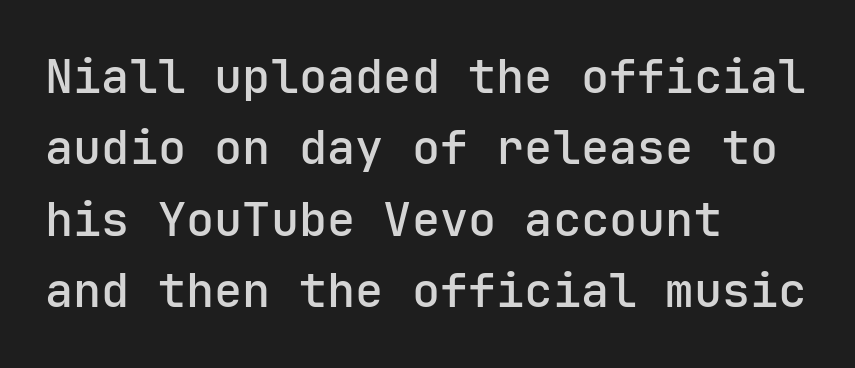
The font family rendered here belongs to the sans-serif group. The typesetting leans somewhat heavy: a semibold. Upright lettering throughout. The gap between lines stays unmarked. Horizontal alignment here is leftward, the default for most running prose. The passage shown stacks its lines at a standard gap.
